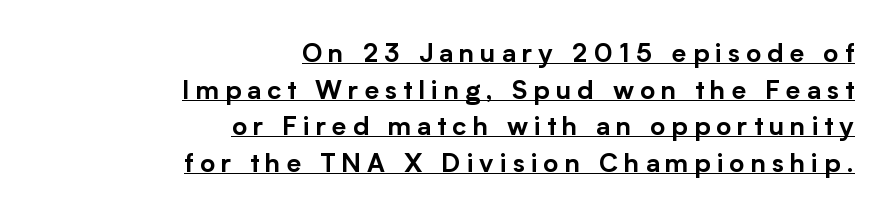
The image shows 26 px text type, upright; set right-aligned, normal line spacing (1.41x), unusually wide letter spacing (+0.23 em), underlined.
